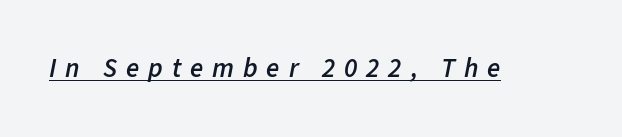
This sample uses an oblique cut, with every glyph tilted off the vertical. Observe the wide spacing: letters keep a clear distance from each other. Quick note: underline on. Each glyph is drawn with semibold strokes, heavier than normal yet not fully bold.
